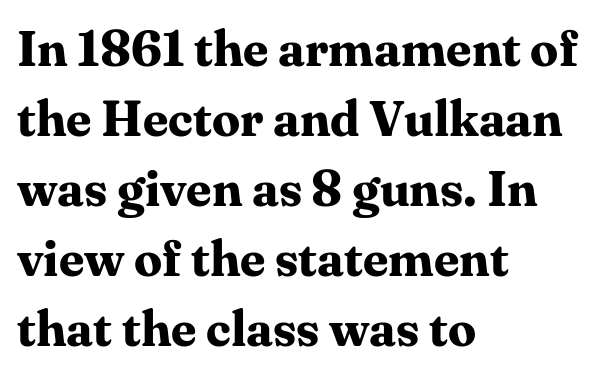
Each glyph is drawn with heavy, bold strokes. Are there feet on the stems? There are — it's a serif. This is roman type, the default non-slanted kind. You could call the tracking neutral — neither tight nor loose. A student would call this left alignment; a typographer would say flush left, rag right. Here the designer chose a conventional face with non-uniform glyph widths.
